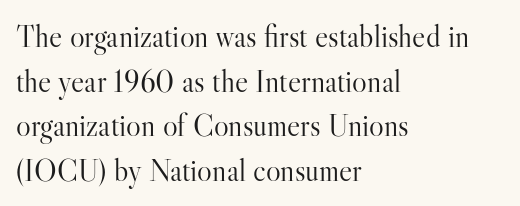
{"serif": "yes", "italic": "no", "bold": "no", "weight": "light", "width": "normal", "stroke_contrast": "high", "x_height": "small", "monospaced": "no", "underline": "no", "align": "left", "line_spacing": "normal", "line_spacing_ratio": 1.44, "letter_spacing": "normal", "letter_spacing_em": 0.0, "glyph_px": 31}
